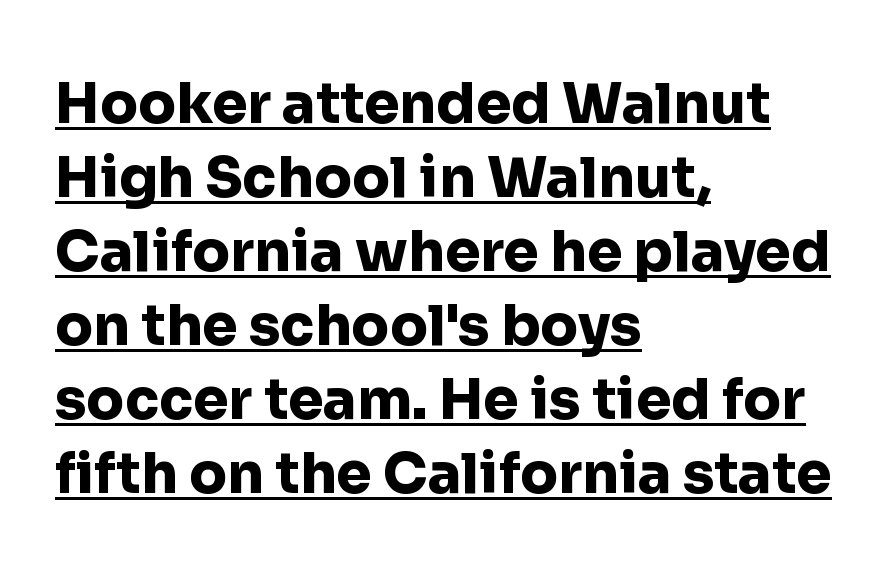
The image shows 56 px heavy sans-serif type, upright; set left-aligned, normal line spacing (1.32x), normal letter spacing, underlined; low stroke contrast and a medium x-height.
